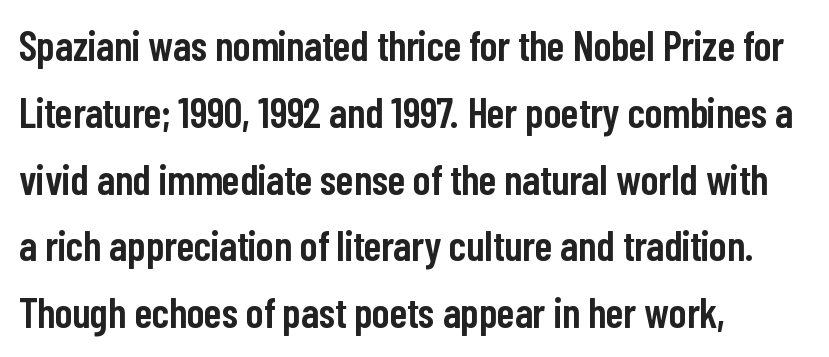
Q: Is the text bold? A: Semi-bold.
Q: Is the text italic (slanted)? A: No, it is upright.
Q: Is the typeface a serif or a sans-serif typeface? A: Sans-serif.
Q: Is the text underlined? A: No.
Q: How is the paragraph aligned? A: Left-aligned.
Q: Is the spacing between letters normal or unusually wide? A: Normal.
Q: Is the spacing between lines tight, normal or loose? A: Normal.
Q: Width (condensed, normal, or wide)? A: Condensed.
Q: Stroke contrast? A: Low.
Q: x-height? A: Medium.
Q: Monospaced? A: No.
